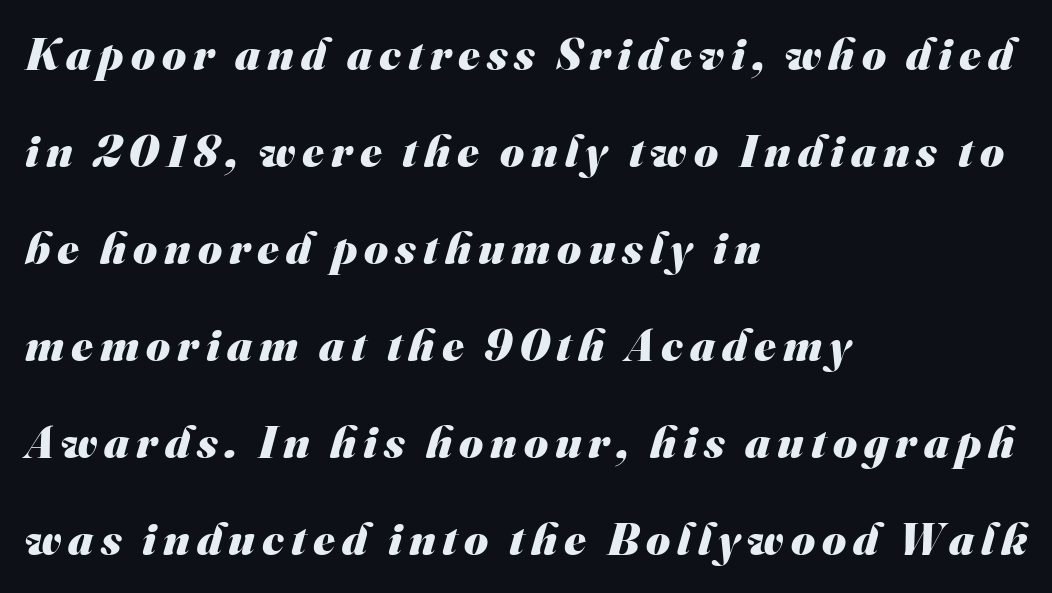
{"serif": "no", "bold": "yes", "weight": "heavy", "width": "normal", "stroke_contrast": "medium", "x_height": "small", "monospaced": "no", "underline": "no", "align": "left", "line_spacing": "loose", "line_spacing_ratio": 2.11, "glyph_px": 46}
